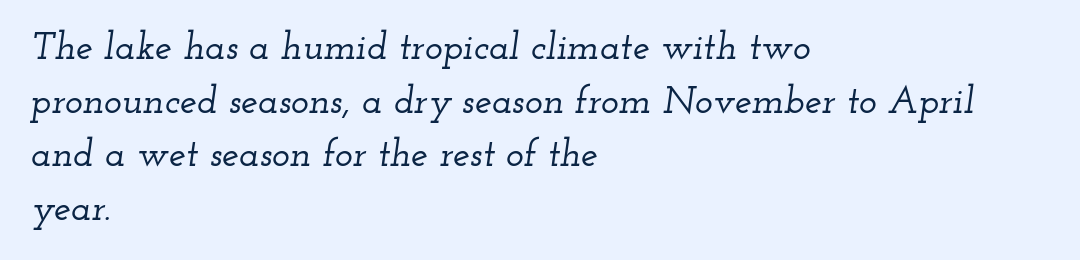
Here the glyphs are tracked normally, forming tight word shapes. This rendering employs a face with finishing strokes, i.e., a serif. The specimen reads as italic at a glance. You could not count columns in this text — the font is proportionally spaced. These lines stack with their left ends in a neat column. Rows of type keep a routine distance in the vertical direction.
